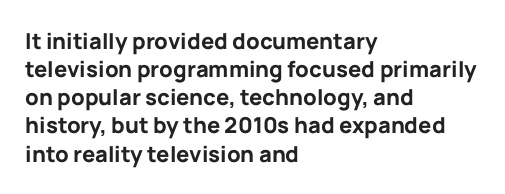
The passage is arranged the way most books set body copy — flush left. No word sits above an underline. Nobody touched the tracking dial on this one. Stroke thickness is high; the sample reads as a true bold.
